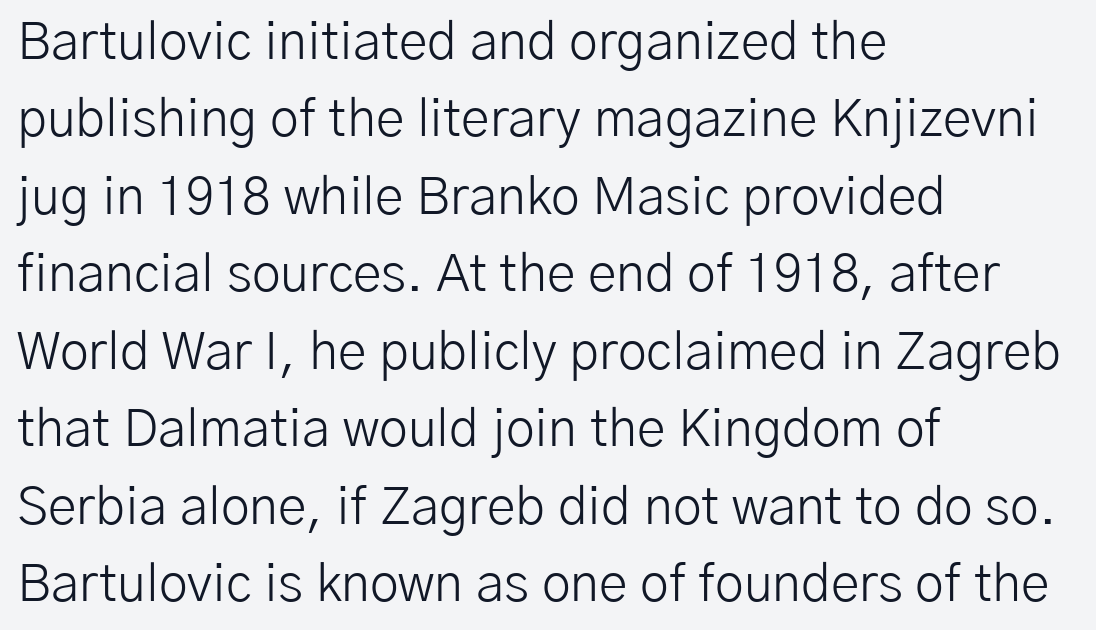
The image shows 52 px light sans-serif type, upright; set left-aligned, normal line spacing (1.49x), normal letter spacing, not underlined; low stroke contrast and a medium x-height.
